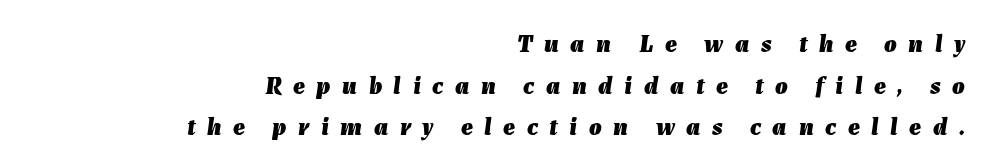
Q: Is the text bold? A: Yes.
Q: Is the text italic (slanted)? A: Yes, it leans right by about 7 degrees.
Q: Is the text underlined? A: No.
Q: How is the paragraph aligned? A: Right-aligned.
Q: Is the spacing between letters normal or unusually wide? A: Unusually wide.
Q: Is the spacing between lines tight, normal or loose? A: Normal.
